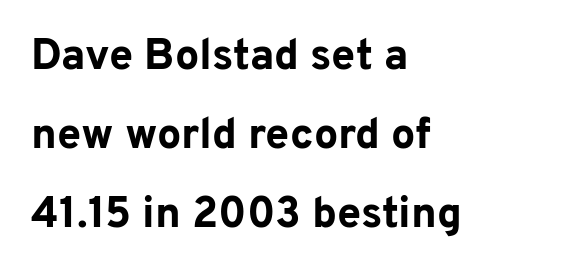
{"serif": "no", "italic": "no", "bold": "yes", "weight": "bold", "width": "normal", "stroke_contrast": "low", "x_height": "medium", "monospaced": "no", "underline": "no", "align": "left", "line_spacing_ratio": 1.84, "letter_spacing": "normal", "letter_spacing_em": 0.0, "glyph_px": 43}
